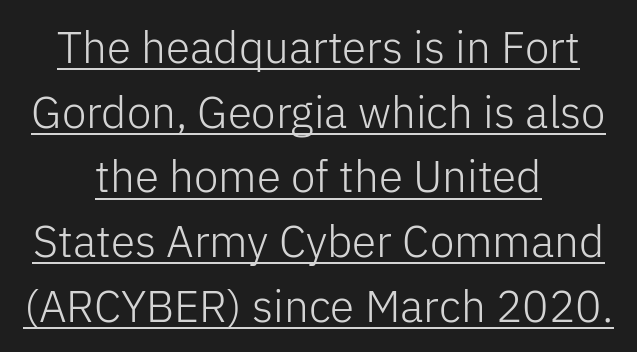
The image shows 44 px light sans-serif type, upright; set centered, normal line spacing (1.47x), normal letter spacing, underlined; low stroke contrast and a medium x-height.
